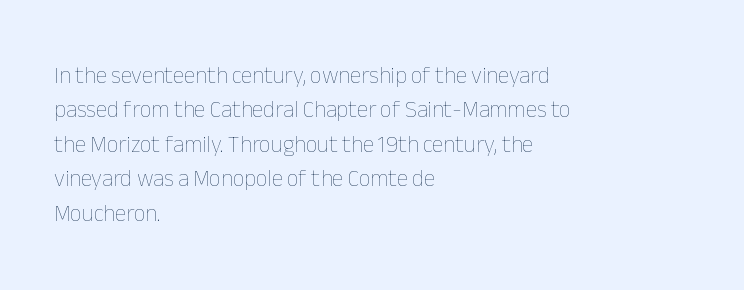
Observe the ordinary spacing: letters are neighbours, not strangers. Only glyphs here, with clear space below each row. Honestly, the row spacing looks completely unremarkable. No letter is thick-stroked: the sample isn't bold.
